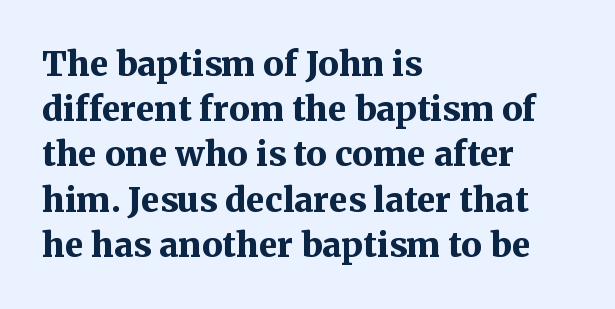
The vertical gap from one line to the next is medium. These lines keep a tight, regular rhythm from letter to letter. Typesetter's note: full bold, strokes at maximum text heaviness. Designer's note — italics off, roman on.
